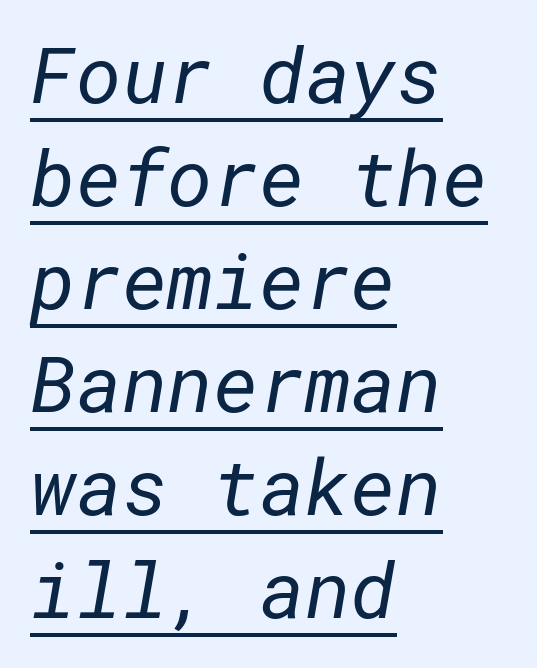
The image shows 78 px regular-weight sans-serif type; set left-aligned, normal line spacing (1.32x), normal letter spacing, underlined; low stroke contrast and a medium x-height.
